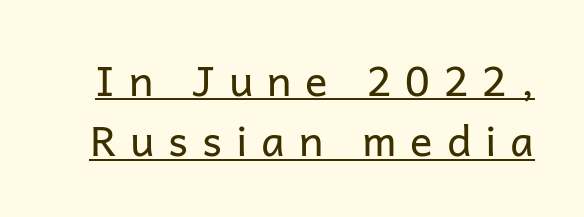
Q: Is the text bold? A: No.
Q: Is the text italic (slanted)? A: No, it is upright.
Q: Is the typeface a serif or a sans-serif typeface? A: Sans-serif.
Q: Is the text underlined? A: Yes.
Q: Is the spacing between letters normal or unusually wide? A: Unusually wide.
Q: Is the spacing between lines tight, normal or loose? A: Normal.
Q: Width (condensed, normal, or wide)? A: Normal.
Q: Stroke contrast? A: Low.
Q: x-height? A: Medium.
Q: Monospaced? A: No.
